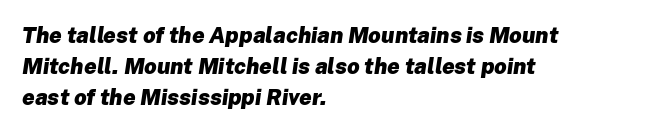
{"italic": "yes", "lean": "right", "slant_degrees": 8, "bold": "yes", "underline": "no", "align": "left", "line_spacing": "normal", "line_spacing_ratio": 1.42, "letter_spacing": "normal", "letter_spacing_em": 0.0, "glyph_px": 22}
